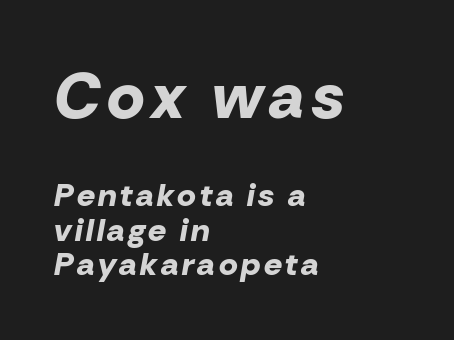
{"italic": "yes", "lean": "right", "slant_degrees": 10, "bold": "yes", "weight": "bold", "width": "normal", "stroke_contrast": "low", "x_height": "medium", "monospaced": "no", "underline": "no", "align": "left", "line_spacing": "tight", "line_spacing_ratio": 1.08, "larger_block": "first", "size_ratio": 2.0, "glyph_px": 64}
